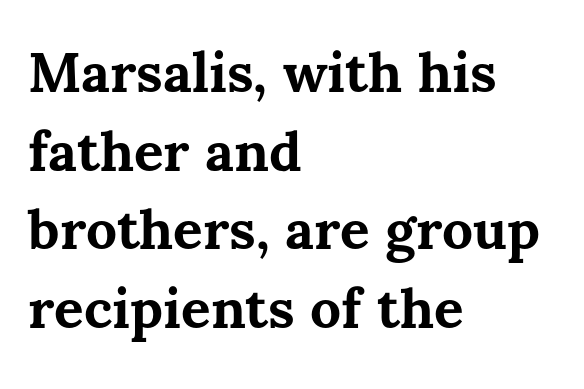
The image shows 55 px bold type, upright; set left-aligned, normal line spacing (1.43x), normal letter spacing, not underlined; medium stroke contrast and a medium x-height.
